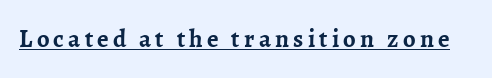
The image shows 25 px bold type, upright; set underlined.
